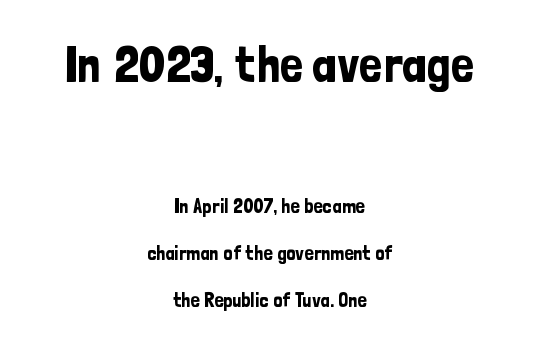
Q: Is the text italic (slanted)? A: No, it is upright.
Q: Is the typeface a serif or a sans-serif typeface? A: Sans-serif.
Q: Is the text underlined? A: No.
Q: How is the paragraph aligned? A: Centered.
Q: Is the spacing between letters normal or unusually wide? A: Normal.
Q: Is the spacing between lines tight, normal or loose? A: Loose.
Q: Which block of text is set in a larger size, the first (top) or the second (bottom)? A: The first (top) one.
Q: Width (condensed, normal, or wide)? A: Condensed.
Q: Stroke contrast? A: Low.
Q: x-height? A: Medium.
Q: Monospaced? A: No.
